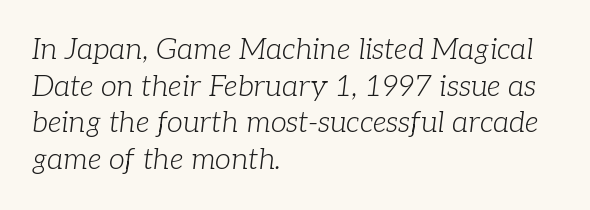
The weight would be labelled regular, book, light, or lighter still. This block has exactly the height ordinary leading produces. The passage shown is typed in a proportional face where columns would drift. Slant detected: the letters are inclined. Little horizontal feet cap the strokes, marking this as serif type.
